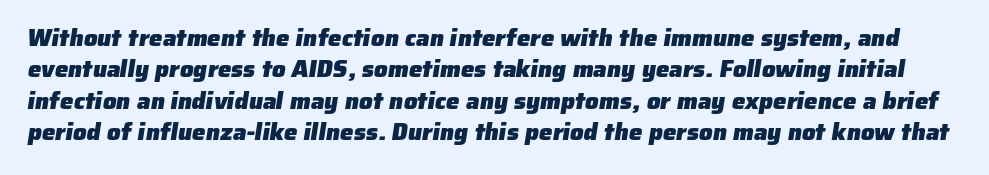
Q: Is the text bold? A: Yes.
Q: Is the text underlined? A: No.
Q: Is the spacing between letters normal or unusually wide? A: Normal.
Q: Is the spacing between lines tight, normal or loose? A: Normal.
